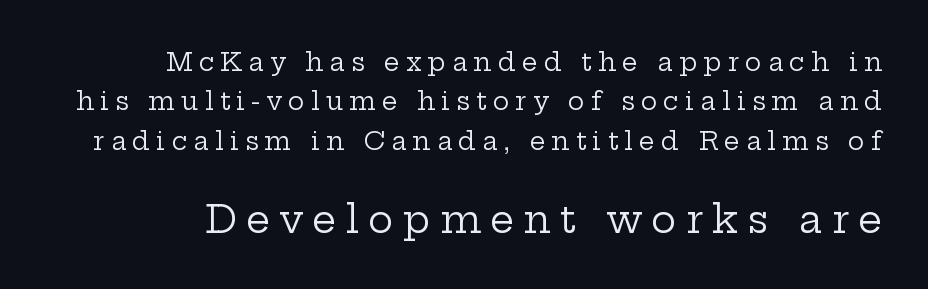
The image shows 38 px regular-weight, wide serif type, upright; set normal line spacing (1.58x), unusually wide letter spacing (+0.24 em), not underlined; the second (bottom) block is 1.52x larger; low stroke contrast and a medium x-height.
